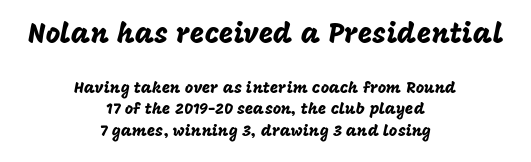
The image shows 28 px sans-serif type; set centered, normal line spacing (1.32x), normal letter spacing, not underlined; the first (top) block is 1.75x larger; low stroke contrast and a large x-height.
